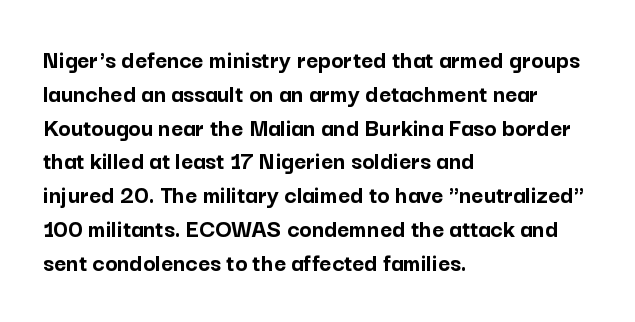
{"italic": "no", "bold": "yes", "underline": "no", "align": "left", "line_spacing": "normal", "line_spacing_ratio": 1.3, "letter_spacing": "normal", "letter_spacing_em": 0.0, "glyph_px": 26}
